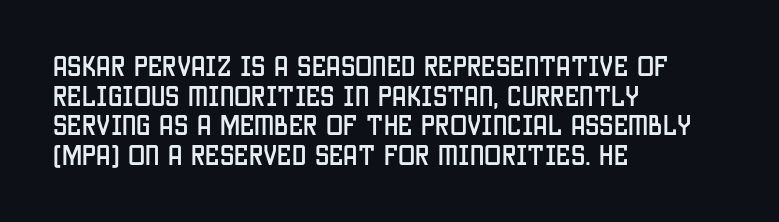
The image shows 23 px text type, upright; set left-aligned, normal line spacing (1.29x), normal letter spacing, not underlined.
